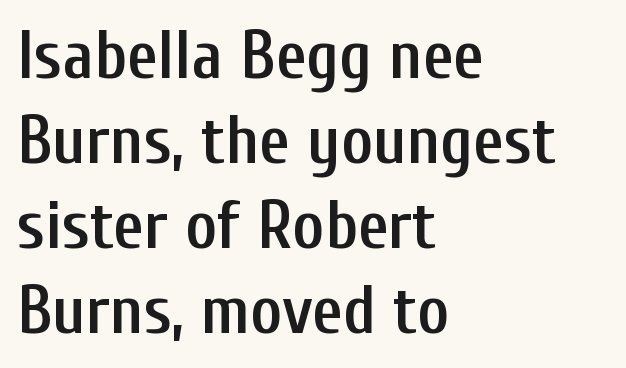
The image shows 68 px semibold, condensed sans-serif type, upright; set left-aligned, normal line spacing (1.25x), normal letter spacing, not underlined; low stroke contrast and a medium x-height.
